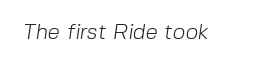
The image shows 22 px text type; set normal letter spacing, not underlined.
